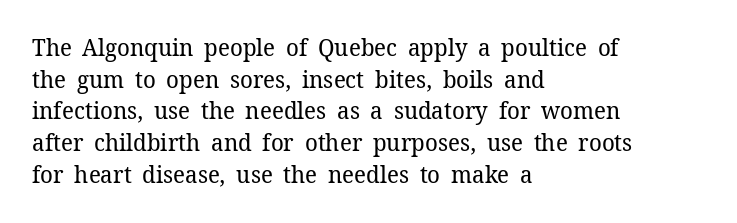
The image shows 24 px text type, upright; set left-aligned, normal line spacing (1.32x), normal letter spacing, not underlined.
